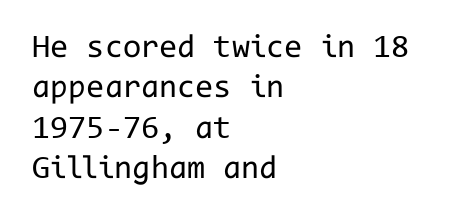
The image shows 33 px regular-weight sans-serif type, upright, monospaced; set left-aligned, line spacing 1.22x, normal letter spacing, not underlined; low stroke contrast and a medium x-height.
